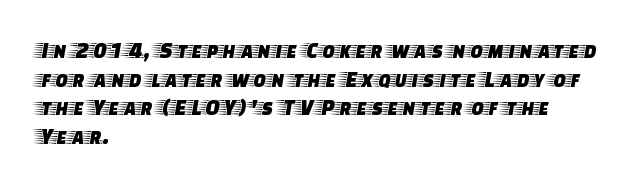
{"underline": "no", "align": "left", "line_spacing_ratio": 1.24, "letter_spacing": "normal", "letter_spacing_em": 0.0, "glyph_px": 23}
